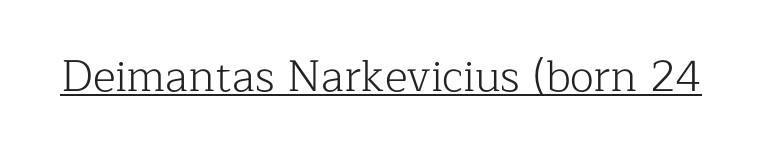
Vertical strokes here are truly vertical. A typesetter would call this proportional, since set widths differ per character. Is the letter spacing exaggerated? No — it looks like the ordinary default. Caption: face not bold, strokes unweighted.
